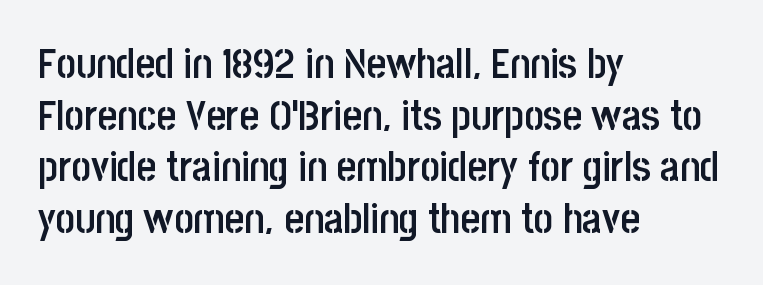
Q: Is the text bold? A: Semi-bold.
Q: Is the text italic (slanted)? A: No, it is upright.
Q: Is the typeface a serif or a sans-serif typeface? A: Sans-serif.
Q: Is the text underlined? A: No.
Q: How is the paragraph aligned? A: Left-aligned.
Q: Is the spacing between letters normal or unusually wide? A: Normal.
Q: Width (condensed, normal, or wide)? A: Condensed.
Q: Stroke contrast? A: Low.
Q: x-height? A: Large.
Q: Monospaced? A: No.
